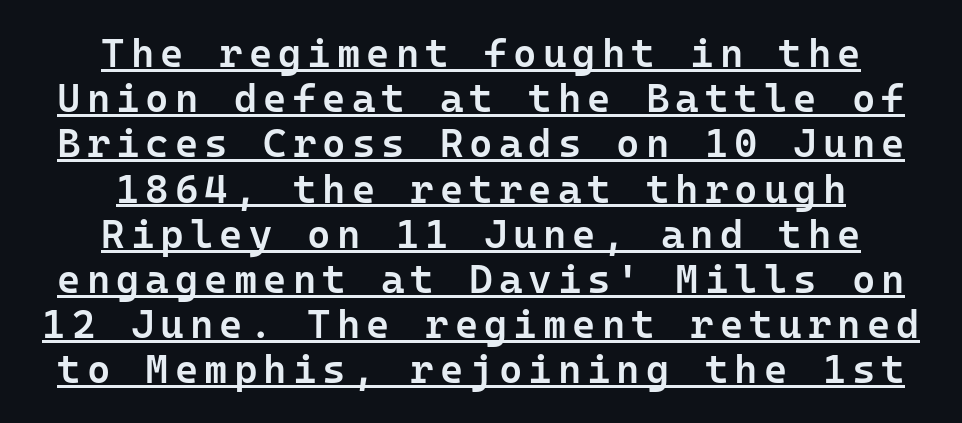
Q: Is the text bold? A: Semi-bold.
Q: Is the text italic (slanted)? A: No, it is upright.
Q: Is the typeface a serif or a sans-serif typeface? A: Sans-serif.
Q: Is the text underlined? A: Yes.
Q: How is the paragraph aligned? A: Centered.
Q: Is the spacing between lines tight, normal or loose? A: Tight.
Q: Width (condensed, normal, or wide)? A: Normal.
Q: Stroke contrast? A: Low.
Q: x-height? A: Medium.
Q: Monospaced? A: Yes.
